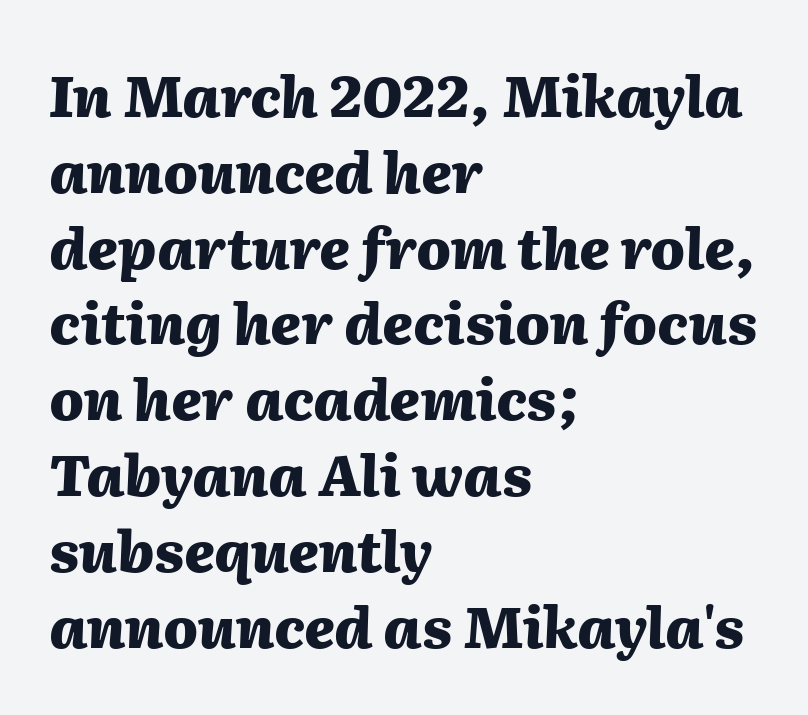
The image shows 57 px heavy type, italic (leaning right); set left-aligned, normal line spacing (1.33x), normal letter spacing, not underlined; medium stroke contrast and a medium x-height.
